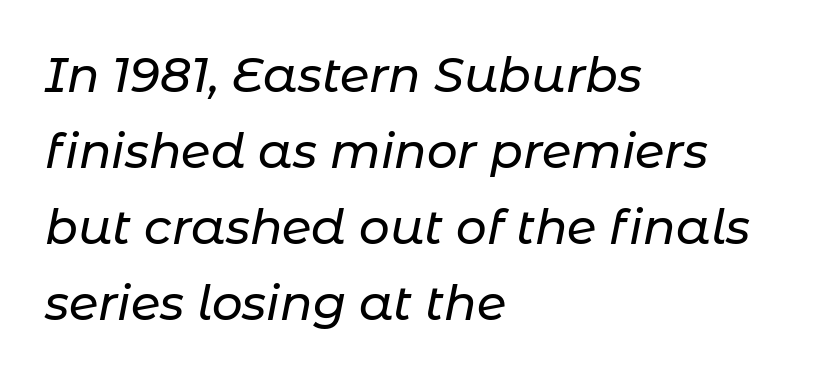
Q: Is the text italic (slanted)? A: Yes, it leans right by about 11 degrees.
Q: Is the text underlined? A: No.
Q: How is the paragraph aligned? A: Left-aligned.
Q: Is the spacing between letters normal or unusually wide? A: Normal.
Q: Is the spacing between lines tight, normal or loose? A: Normal.
Q: Width (condensed, normal, or wide)? A: Normal.
Q: Stroke contrast? A: Low.
Q: x-height? A: Medium.
Q: Monospaced? A: No.
